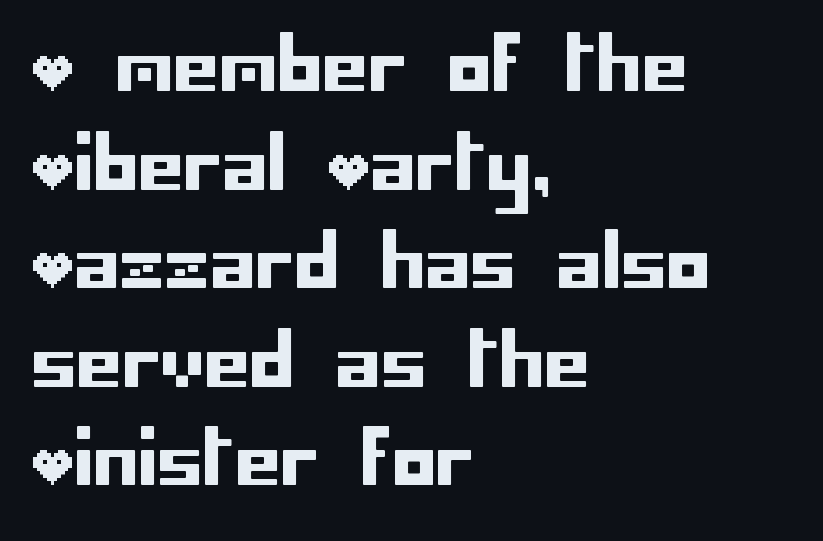
{"serif": "no", "italic": "no", "width": "normal", "stroke_contrast": "low", "x_height": "large", "underline": "no", "align": "left", "line_spacing": "normal", "line_spacing_ratio": 1.35, "letter_spacing": "normal", "letter_spacing_em": 0.0, "glyph_px": 73}
